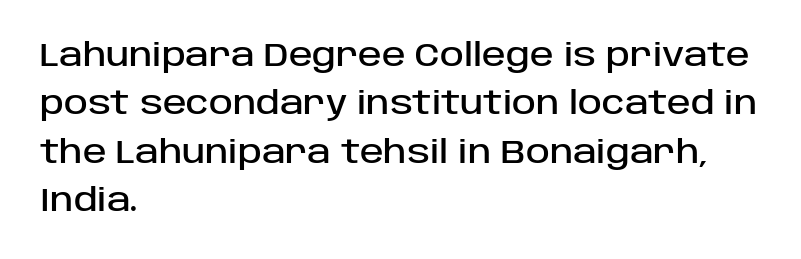
The image shows 32 px sans-serif type, upright; set left-aligned, normal line spacing (1.51x), normal letter spacing, not underlined; low stroke contrast and a large x-height.
